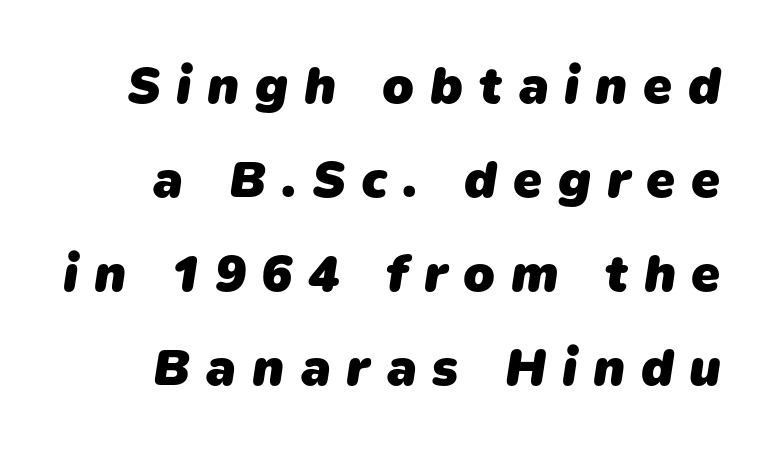
The image shows 52 px heavy sans-serif type; set line spacing 1.81x, unusually wide letter spacing (+0.3 em), not underlined; low stroke contrast and a medium x-height.
